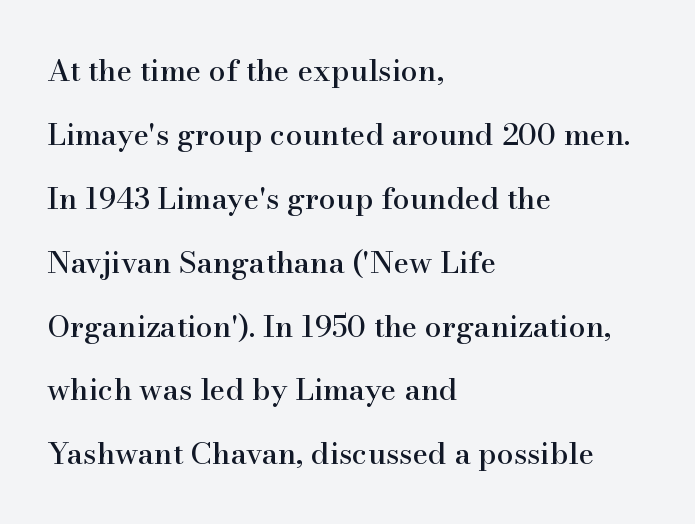
The image shows 30 px serif type, upright; set left-aligned, loose line spacing (2.13x), normal letter spacing, not underlined; high stroke contrast and a small x-height.
